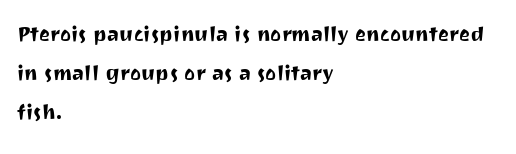
{"italic": "no", "underline": "no", "align": "left", "line_spacing": "normal", "line_spacing_ratio": 1.5, "letter_spacing": "normal", "letter_spacing_em": 0.0, "glyph_px": 26}
